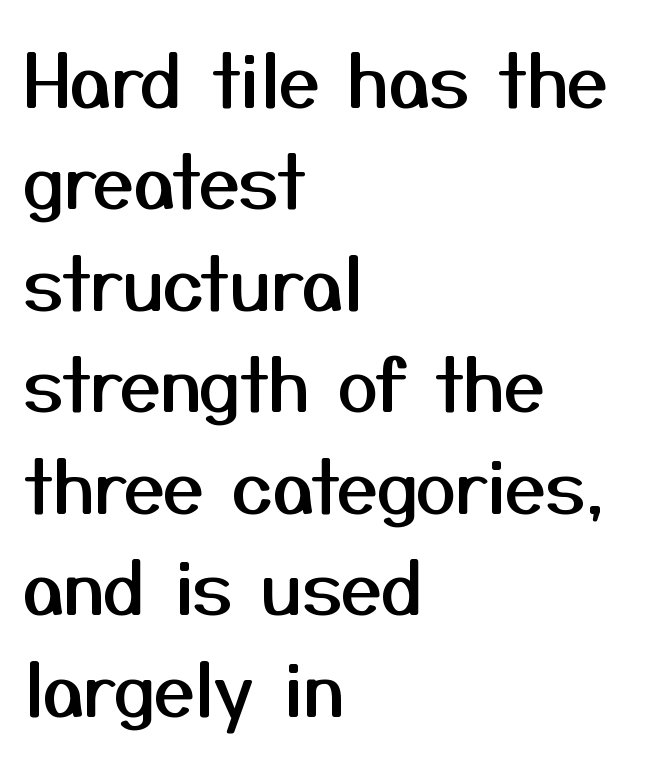
This rendering employs a face without finishing strokes, i.e., a sans-serif. The lines are quadded left. Each row of text sits above clean, open space. The font's upright variant was chosen for this text. Each letter keeps its own natural width here, so spacing adapts to shape. How are the letters spaced? Ordinarily, with no added tracking.
